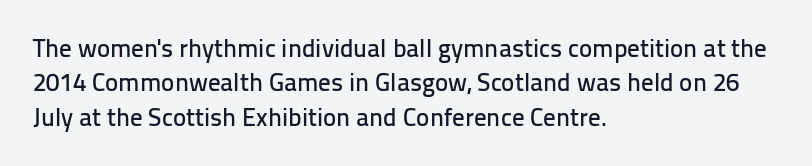
The image shows 25 px text type, upright; set left-aligned, normal line spacing (1.38x), normal letter spacing, not underlined.
